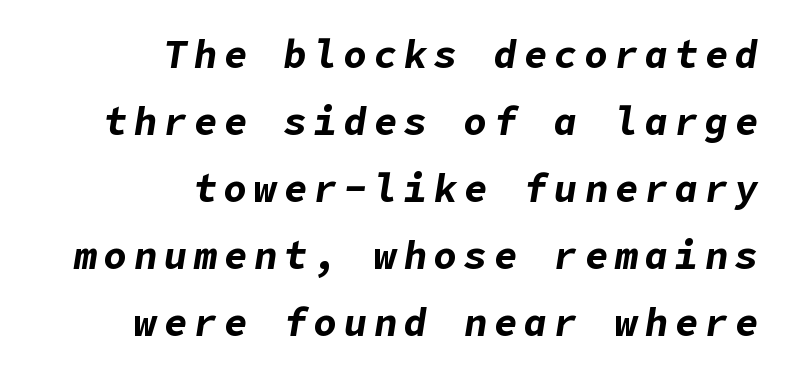
The paragraph has a hard right edge and a soft left edge. The glyphs look as if they've been sheared to an angle. Quick note: underline off. Does the weight exceed regular? Yes, all the way to bold.
